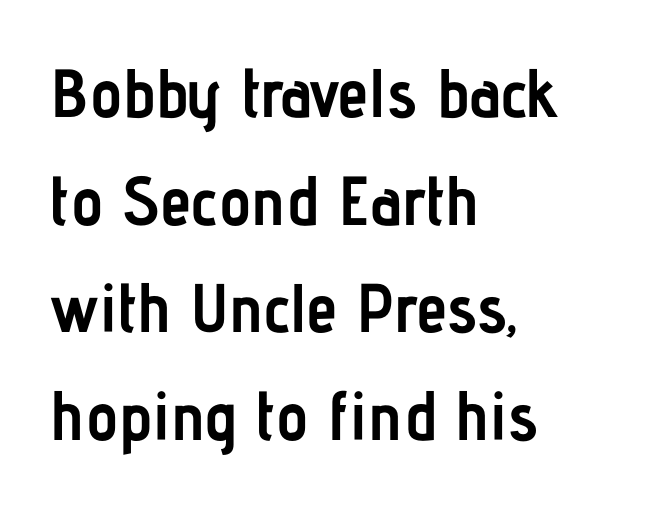
The image shows 69 px semibold, condensed sans-serif type, upright; set left-aligned, normal line spacing (1.56x), normal letter spacing, not underlined; low stroke contrast and a medium x-height.
